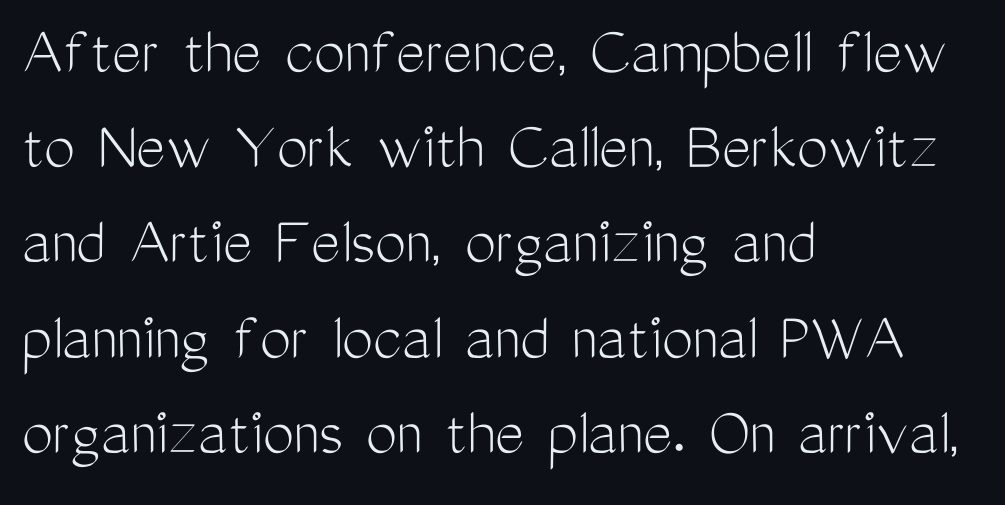
Q: Is the text bold? A: No.
Q: Is the text italic (slanted)? A: No, it is upright.
Q: Is the typeface a serif or a sans-serif typeface? A: Sans-serif.
Q: Is the text underlined? A: No.
Q: How is the paragraph aligned? A: Left-aligned.
Q: Is the spacing between letters normal or unusually wide? A: Normal.
Q: Is the spacing between lines tight, normal or loose? A: Normal.
Q: Width (condensed, normal, or wide)? A: Condensed.
Q: Stroke contrast? A: Medium.
Q: x-height? A: Medium.
Q: Monospaced? A: No.
